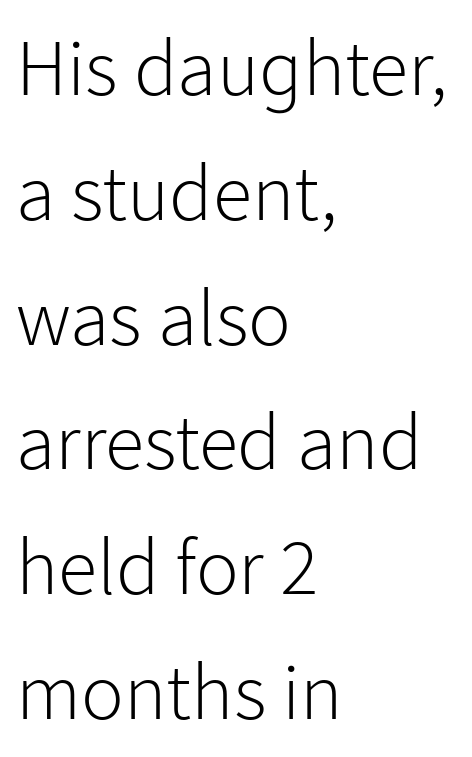
Q: Is the text bold? A: No.
Q: Is the text italic (slanted)? A: No, it is upright.
Q: Is the typeface a serif or a sans-serif typeface? A: Sans-serif.
Q: Is the text underlined? A: No.
Q: How is the paragraph aligned? A: Left-aligned.
Q: Is the spacing between letters normal or unusually wide? A: Normal.
Q: Is the spacing between lines tight, normal or loose? A: Normal.
Q: Width (condensed, normal, or wide)? A: Normal.
Q: Stroke contrast? A: Low.
Q: x-height? A: Medium.
Q: Monospaced? A: No.
